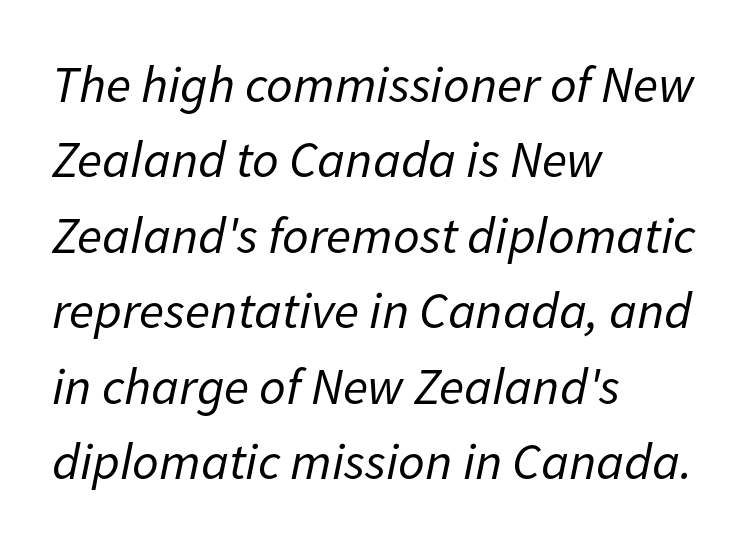
The area under the type is left untouched. Leading matches the norm, producing a regular column. Between one letter and the next there's only the usual sliver of space. The text block is weighted toward the left margin, trailing off unevenly rightward.
